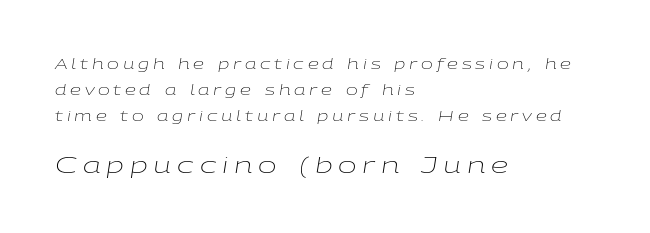
Compared with a centered layout, this one pins lines to the left instead. Scale increases going downward across the two blocks. Stroke mass is kept to a normal reading level or below. Slant detected: the letters are inclined. Characters follow at a spacing far wider than the type designer built in. Glance below the letters and you will spot only blank space.
